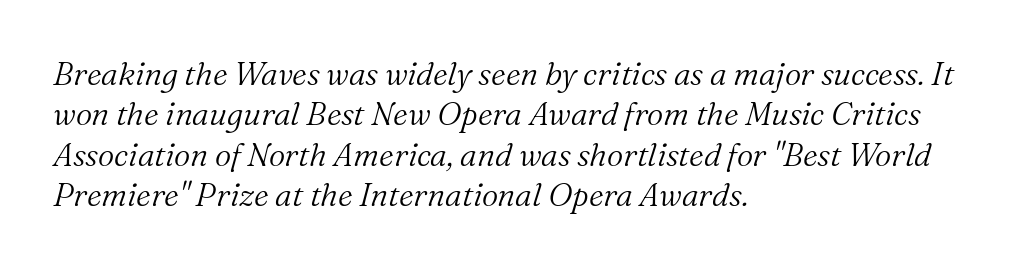
{"serif": "yes", "italic": "yes", "lean": "right", "slant_degrees": 16, "bold": "no", "weight": "light", "width": "normal", "stroke_contrast": "medium", "x_height": "medium", "monospaced": "no", "underline": "no", "align": "left", "line_spacing": "normal", "line_spacing_ratio": 1.26, "letter_spacing": "normal", "letter_spacing_em": 0.0, "glyph_px": 32}
